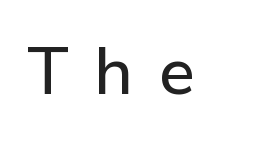
The gap between lines stays unmarked. Nope, no serifs anywhere on these letters. What stands out about the letter spacing? Its width — letters are far apart. The rendering uses natural spacing where letterforms have individual widths.
